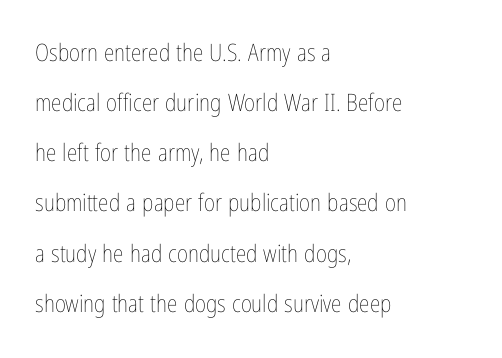
In terms of leading, this rendering errs on the spacious side. Unlike italic type, these characters show no tilt at all. Descenders are the only things crossing below the line. The horizontal fit of the characters is conventional and even. Unbolded letterforms with no extra heft. These lines stack with their left ends in a neat column.
